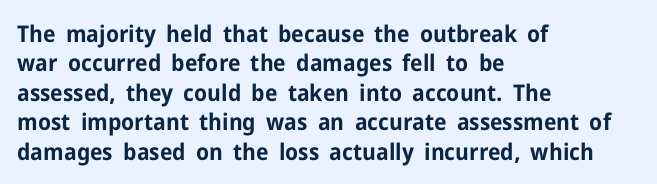
Q: Is the text bold? A: Yes.
Q: Is the text italic (slanted)? A: No, it is upright.
Q: Is the text underlined? A: No.
Q: How is the paragraph aligned? A: Left-aligned.
Q: Is the spacing between letters normal or unusually wide? A: Normal.
Q: Is the spacing between lines tight, normal or loose? A: Normal.
